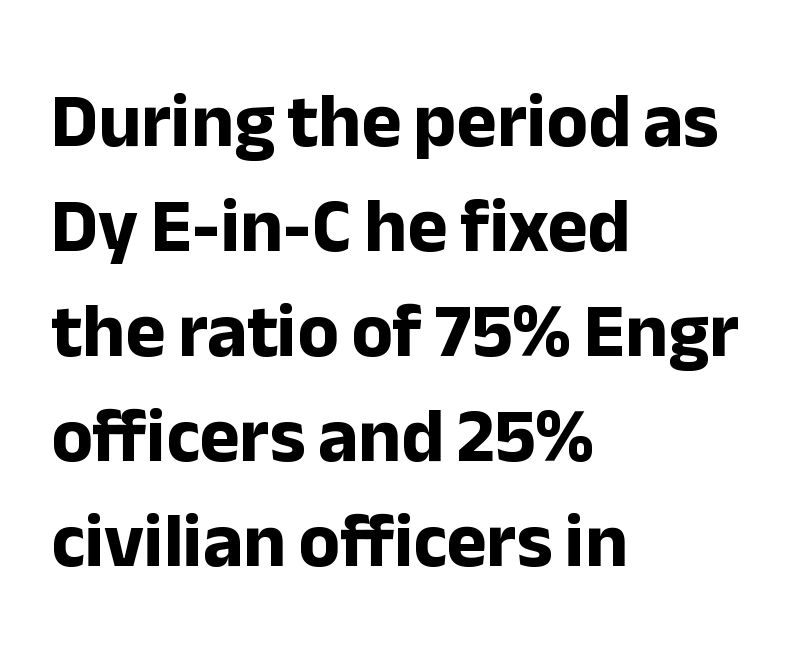
The image shows 76 px bold sans-serif type, upright; set left-aligned, normal line spacing (1.38x), normal letter spacing, not underlined; low stroke contrast and a medium x-height.
